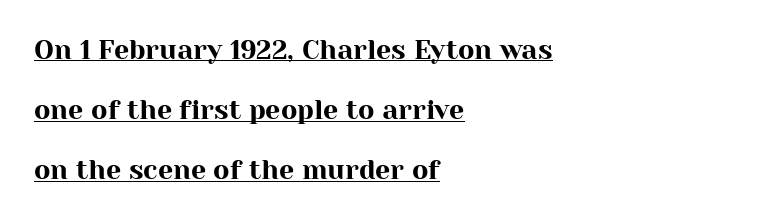
{"italic": "no", "underline": "yes", "align": "left", "line_spacing": "loose", "line_spacing_ratio": 2.23, "letter_spacing": "normal", "letter_spacing_em": 0.0, "glyph_px": 27}
